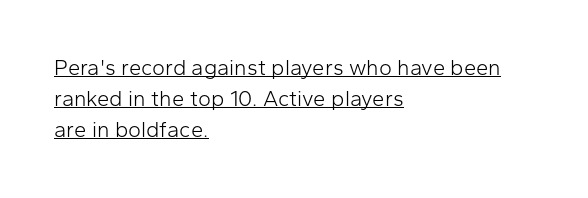
You can see a thin bar hugging the bottom of the glyphs. Interline gaps are of average width in this sample. Leftover space on each line is placed entirely after the last word. This is not heavy type; no bold has been used. In terms of posture, this sample is upright.
